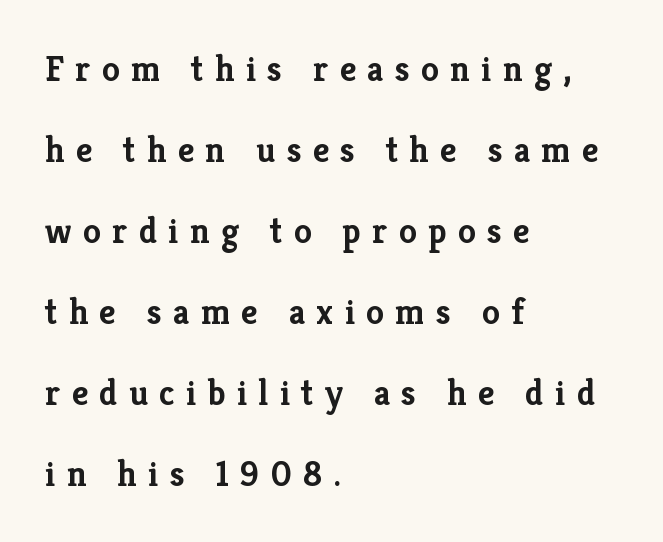
Q: Is the text bold? A: Yes.
Q: Is the text italic (slanted)? A: No, it is upright.
Q: Is the typeface a serif or a sans-serif typeface? A: Serif.
Q: Is the text underlined? A: No.
Q: How is the paragraph aligned? A: Left-aligned.
Q: Is the spacing between letters normal or unusually wide? A: Unusually wide.
Q: Is the spacing between lines tight, normal or loose? A: Loose.
Q: Width (condensed, normal, or wide)? A: Normal.
Q: Stroke contrast? A: Low.
Q: x-height? A: Medium.
Q: Monospaced? A: No.
